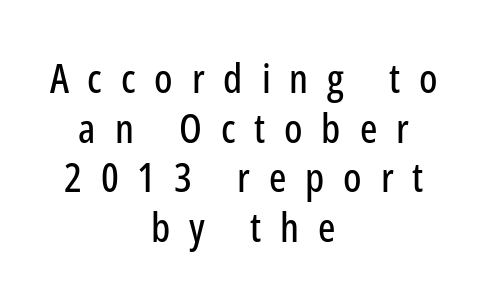
Q: Is the text italic (slanted)? A: No, it is upright.
Q: Is the typeface a serif or a sans-serif typeface? A: Sans-serif.
Q: Is the text underlined? A: No.
Q: How is the paragraph aligned? A: Centered.
Q: Is the spacing between letters normal or unusually wide? A: Unusually wide.
Q: Width (condensed, normal, or wide)? A: Condensed.
Q: Stroke contrast? A: Low.
Q: x-height? A: Medium.
Q: Monospaced? A: No.
